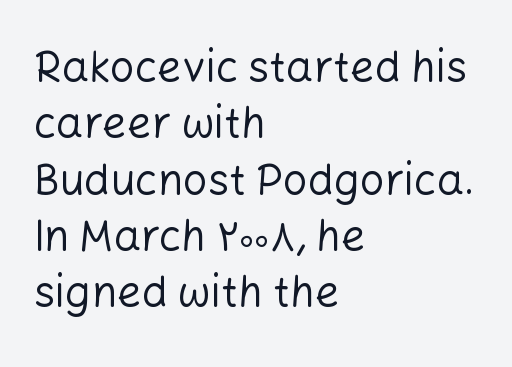
{"serif": "no", "italic": "no", "bold": "no", "weight": "regular", "width": "normal", "stroke_contrast": "low", "x_height": "medium", "monospaced": "no", "underline": "no", "align": "left", "line_spacing": "normal", "line_spacing_ratio": 1.31, "letter_spacing": "normal", "letter_spacing_em": 0.0, "glyph_px": 43}
